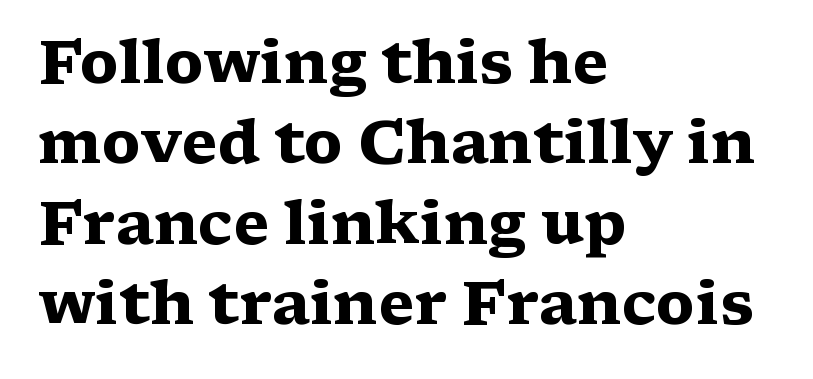
{"serif": "yes", "italic": "no", "bold": "yes", "weight": "heavy", "width": "wide", "stroke_contrast": "medium", "x_height": "medium", "monospaced": "no", "underline": "no", "align": "left", "line_spacing": "normal", "line_spacing_ratio": 1.34, "letter_spacing": "normal", "letter_spacing_em": 0.0, "glyph_px": 60}
